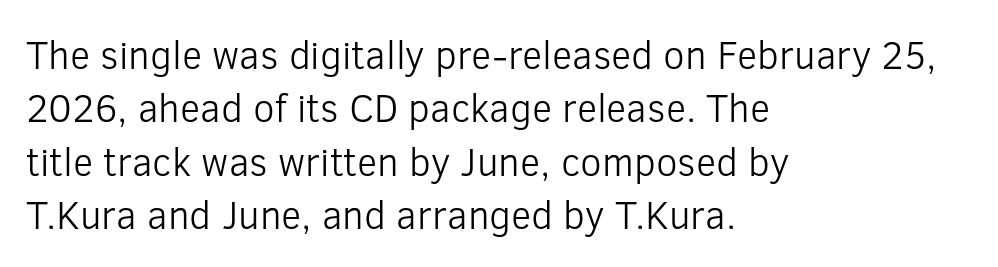
In CSS terms this would be text-align: left. The space directly below the letters is spotless. The characters are drawn with everyday or finer stroke widths. Are there feet on the stems? There aren't — it's a sans. Nothing unusual about the tracking: characters are spaced as the font intends. This block has exactly the height ordinary leading produces.
